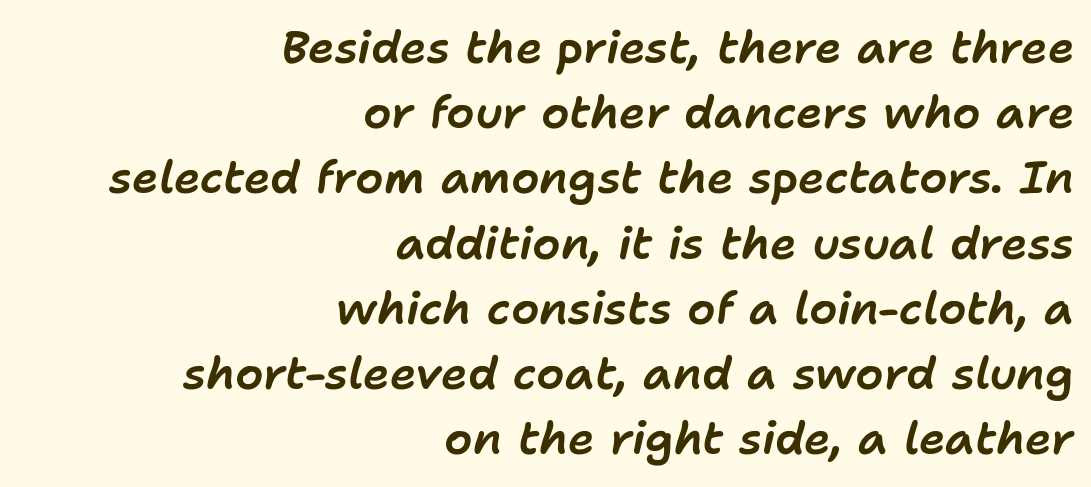
You could not count columns in this text — the font is proportionally spaced. The leading is moderate, giving the passage an even texture. The face used here is rendered with its standard letterfit. Every row of glyphs terminates at an identical x-position on the right.
